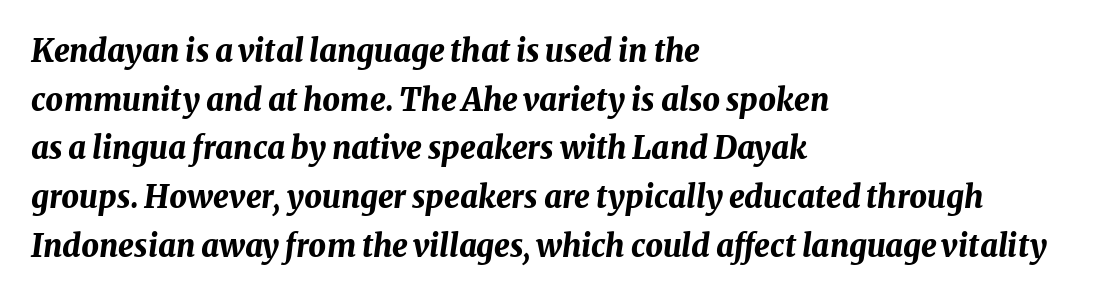
The image shows 31 px bold type, italic (leaning right); set left-aligned, normal line spacing (1.57x), normal letter spacing, not underlined; medium stroke contrast and a medium x-height.
